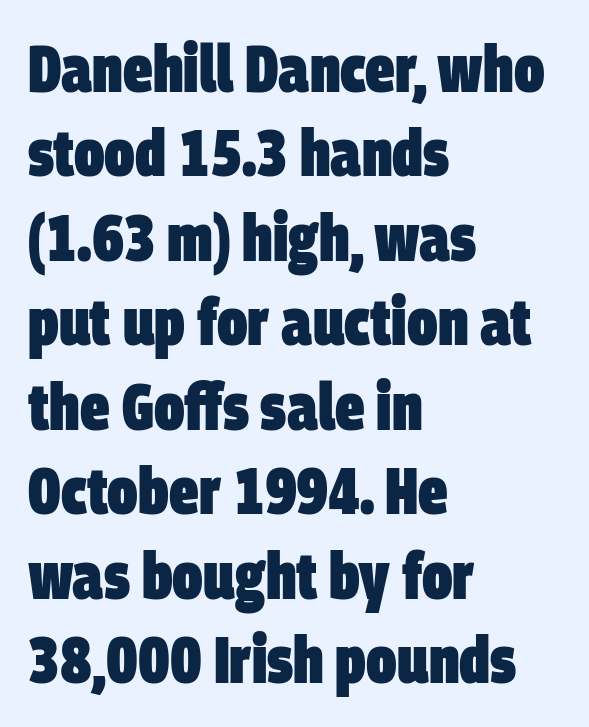
Q: Is the text bold? A: Yes.
Q: Is the typeface a serif or a sans-serif typeface? A: Sans-serif.
Q: Is the text underlined? A: No.
Q: How is the paragraph aligned? A: Left-aligned.
Q: Is the spacing between letters normal or unusually wide? A: Normal.
Q: Is the spacing between lines tight, normal or loose? A: Normal.
Q: Width (condensed, normal, or wide)? A: Condensed.
Q: Stroke contrast? A: Low.
Q: x-height? A: Large.
Q: Monospaced? A: No.
